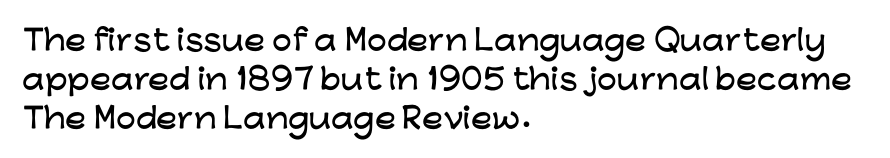
The typography opts for an upright posture over an oblique one. Observe the absence of serifs on each vertical stroke in this sample. Think of a printed novel: that variable character pitch is what you see here. Descenders are the only things crossing below the line. Observe the ordinary spacing: letters are neighbours, not strangers.
